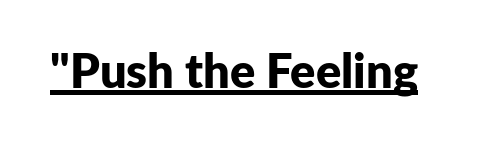
Q: Is the text bold? A: Yes.
Q: Is the text italic (slanted)? A: No, it is upright.
Q: Is the typeface a serif or a sans-serif typeface? A: Sans-serif.
Q: Is the text underlined? A: Yes.
Q: Is the spacing between letters normal or unusually wide? A: Normal.
Q: Width (condensed, normal, or wide)? A: Normal.
Q: Stroke contrast? A: Low.
Q: x-height? A: Medium.
Q: Monospaced? A: No.
